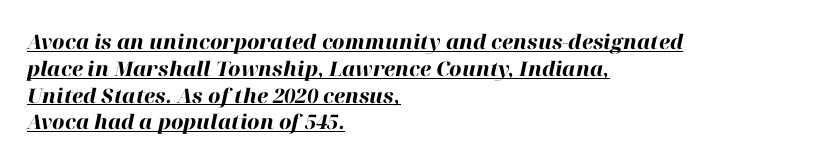
Every row of glyphs begins at an identical x-position on the left. These words are printed bold, with thick strokes throughout. Is the letter spacing exaggerated? No — it looks like the ordinary default. Observe the lean: these are italic letterforms. This rendering features underlined lettering. A normal amount of white space separates one row of letters from the next.
